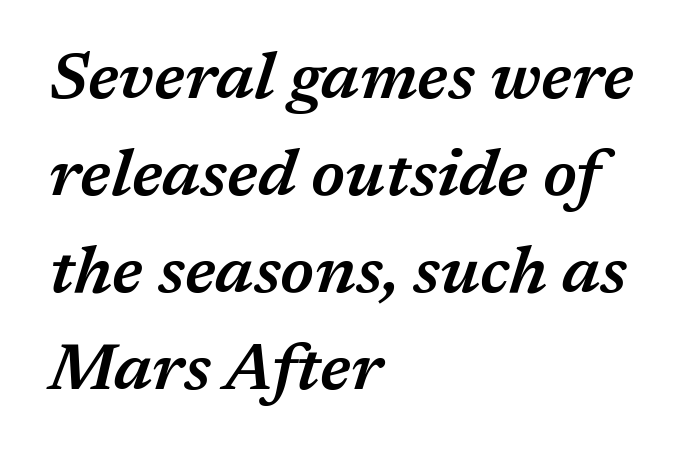
{"italic": "yes", "lean": "right", "slant_degrees": 17, "bold": "semi", "weight": "semibold", "width": "normal", "stroke_contrast": "medium", "x_height": "medium", "monospaced": "no", "underline": "no", "align": "left", "line_spacing": "normal", "line_spacing_ratio": 1.47, "letter_spacing": "normal", "letter_spacing_em": 0.0, "glyph_px": 66}
